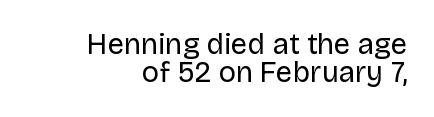
Q: Is the text bold? A: No.
Q: Is the text italic (slanted)? A: No, it is upright.
Q: Is the typeface a serif or a sans-serif typeface? A: Sans-serif.
Q: Is the text underlined? A: No.
Q: How is the paragraph aligned? A: Right-aligned.
Q: Is the spacing between letters normal or unusually wide? A: Normal.
Q: Is the spacing between lines tight, normal or loose? A: Tight.
Q: Width (condensed, normal, or wide)? A: Normal.
Q: Stroke contrast? A: Low.
Q: x-height? A: Large.
Q: Monospaced? A: No.
